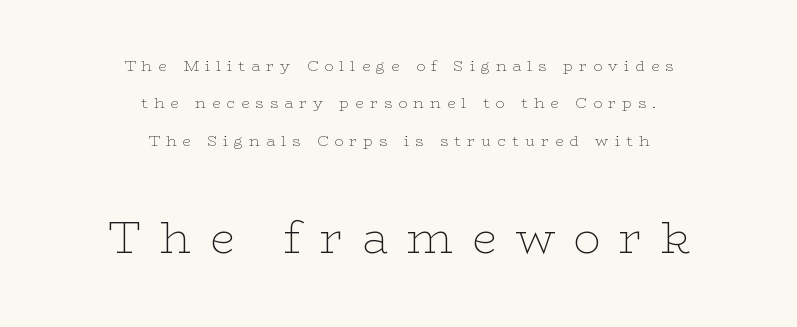
The image shows 45 px thin, wide serif type, upright; set centered, loose line spacing (2.5x), unusually wide letter spacing (+0.41 em), not underlined; the second (bottom) block is 3.0x larger; low stroke contrast and a medium x-height.
